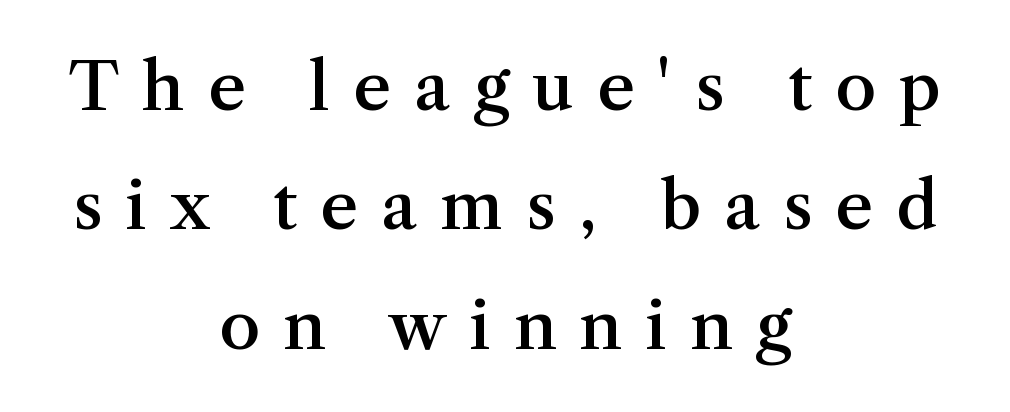
This sample uses expanded letter spacing, leaving extra air between glyphs. Where is the straight margin? There isn't one; the lines are centered. Words float on clear page, feet unadorned. Upright lettering throughout. Varying glyph widths throughout — classic text-font behaviour. The text was rendered using a seriffed face with decorative stroke endings.
